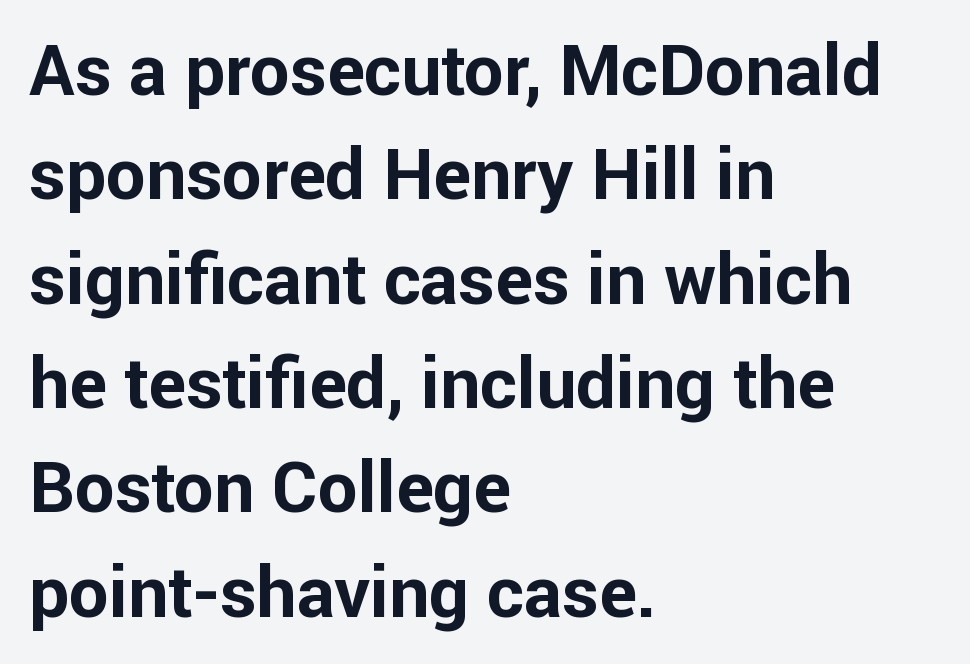
{"serif": "no", "italic": "no", "bold": "yes", "weight": "bold", "width": "normal", "stroke_contrast": "low", "x_height": "medium", "monospaced": "no", "underline": "no", "align": "left", "line_spacing": "normal", "line_spacing_ratio": 1.47, "letter_spacing": "normal", "letter_spacing_em": 0.0, "glyph_px": 71}
